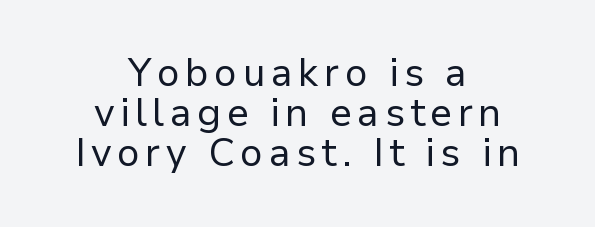
The image shows 39 px regular-weight sans-serif type, upright; set centered, tight line spacing (1.03x), not underlined; low stroke contrast and a medium x-height.
